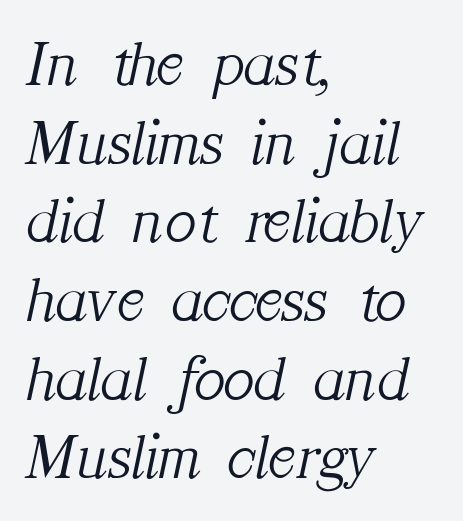
Q: Is the text bold? A: No.
Q: Is the text italic (slanted)? A: Yes, it leans right by about 12 degrees.
Q: Is the typeface a serif or a sans-serif typeface? A: Serif.
Q: Is the text underlined? A: No.
Q: How is the paragraph aligned? A: Left-aligned.
Q: Is the spacing between letters normal or unusually wide? A: Normal.
Q: Width (condensed, normal, or wide)? A: Normal.
Q: Stroke contrast? A: Medium.
Q: x-height? A: Medium.
Q: Monospaced? A: No.
